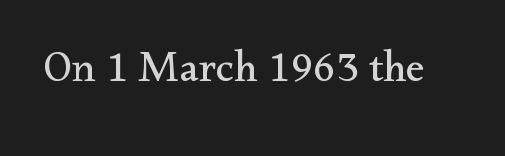
The image shows 43 px regular-weight serif type, upright; set normal letter spacing, not underlined; medium stroke contrast and a small x-height.
